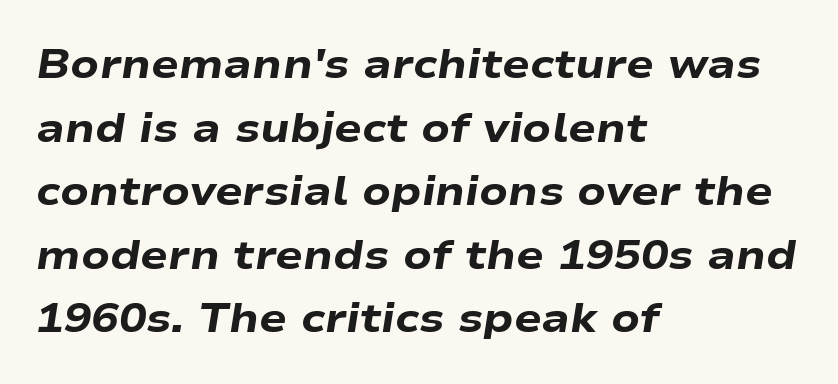
The image shows 41 px heavy, wide type, italic (leaning right); set left-aligned, normal line spacing (1.55x), normal letter spacing, not underlined; low stroke contrast and a medium x-height.
